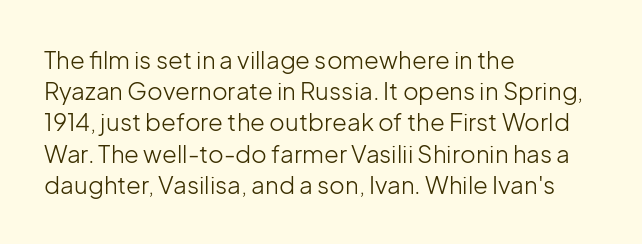
The image shows 24 px text type, upright; set left-aligned, normal line spacing (1.3x), normal letter spacing, not underlined.
